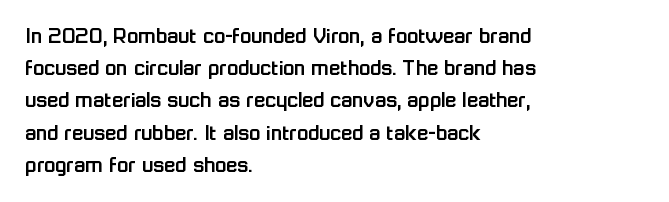
{"italic": "no", "underline": "no", "align": "left", "line_spacing": "normal", "line_spacing_ratio": 1.4, "letter_spacing": "normal", "letter_spacing_em": 0.0, "glyph_px": 23}
